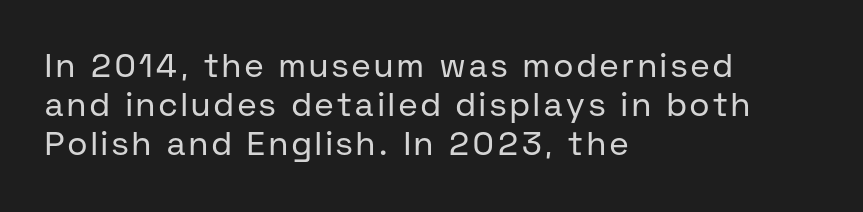
Q: Is the text bold? A: No.
Q: Is the text italic (slanted)? A: No, it is upright.
Q: Is the typeface a serif or a sans-serif typeface? A: Sans-serif.
Q: Is the text underlined? A: No.
Q: How is the paragraph aligned? A: Left-aligned.
Q: Width (condensed, normal, or wide)? A: Normal.
Q: Stroke contrast? A: Low.
Q: x-height? A: Medium.
Q: Monospaced? A: No.
